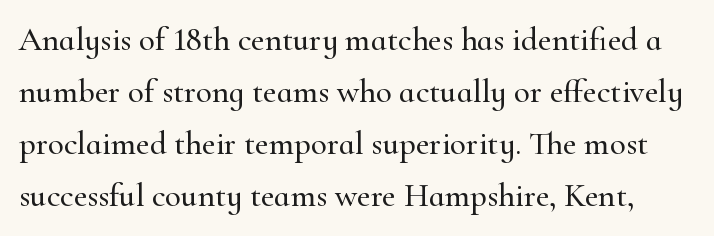
Tracking value appears to be zero — textbook default spacing. Plain, unruled lines of type. Vertically, the passage feels balanced, rows spaced as you'd expect. The rendering uses natural spacing where letterforms have individual widths. The text was rendered using a seriffed face with decorative stroke endings.
